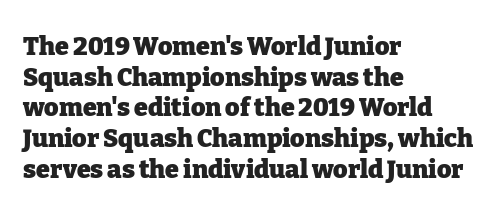
{"italic": "no", "bold": "yes", "underline": "no", "align": "left", "line_spacing_ratio": 1.23, "letter_spacing": "normal", "letter_spacing_em": 0.0, "glyph_px": 25}
